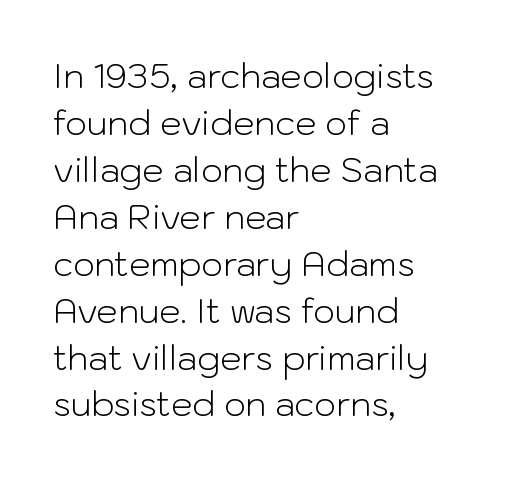
These lines are rendered in a variable-pitch font. This sample keeps an unexceptional amount of space between lines. Lines of text with bare space underneath. Serif or sans? Sans — the stroke terminals are bare.
